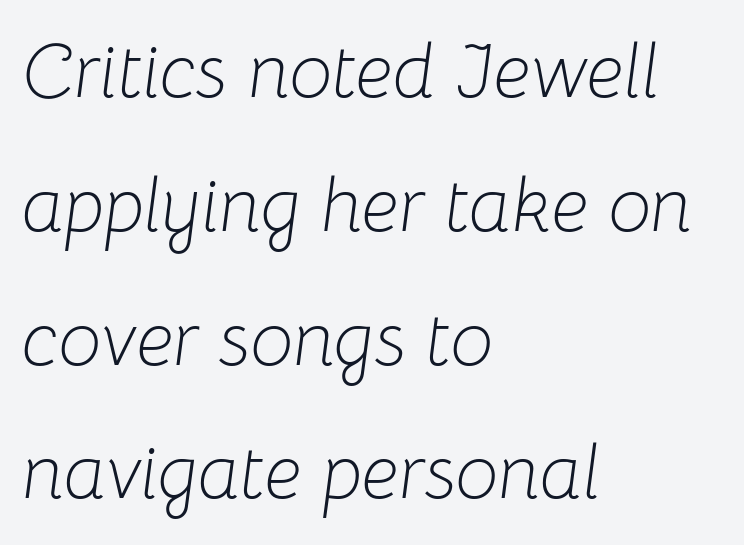
Q: Is the text bold? A: No.
Q: Is the text italic (slanted)? A: Yes, it leans right by about 8 degrees.
Q: Is the text underlined? A: No.
Q: How is the paragraph aligned? A: Left-aligned.
Q: Is the spacing between letters normal or unusually wide? A: Normal.
Q: Width (condensed, normal, or wide)? A: Normal.
Q: Stroke contrast? A: Low.
Q: x-height? A: Medium.
Q: Monospaced? A: No.
